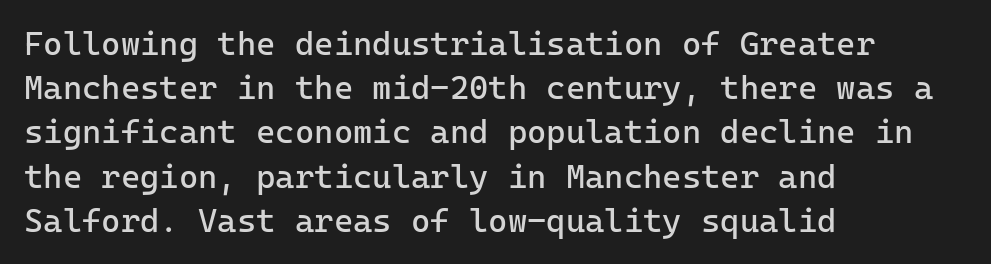
Caption: standard tracking, unaltered. Letterform terminals end flat and unadorned throughout the passage. The rag falls on the right side of this text block. The foot of each line stays bare and open. Monospaced: the letters line up in strict vertical columns. The line-height multiplier appears to be the usual default.
